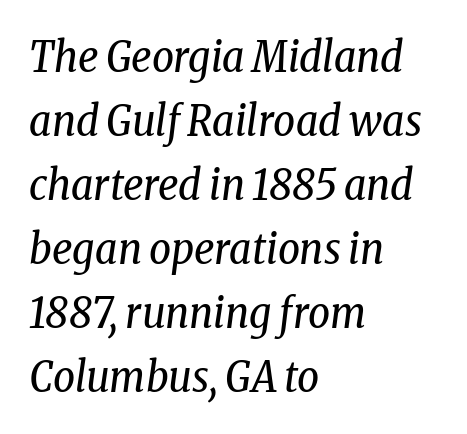
Q: Is the text bold? A: No.
Q: Is the text italic (slanted)? A: Yes, it leans right by about 8 degrees.
Q: Is the typeface a serif or a sans-serif typeface? A: Serif.
Q: Is the text underlined? A: No.
Q: How is the paragraph aligned? A: Left-aligned.
Q: Is the spacing between letters normal or unusually wide? A: Normal.
Q: Is the spacing between lines tight, normal or loose? A: Normal.
Q: Width (condensed, normal, or wide)? A: Condensed.
Q: Stroke contrast? A: Low.
Q: x-height? A: Medium.
Q: Monospaced? A: No.
